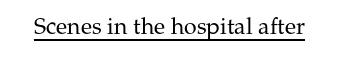
{"italic": "no", "bold": "no", "underline": "yes", "letter_spacing": "normal", "letter_spacing_em": 0.0, "glyph_px": 23}
